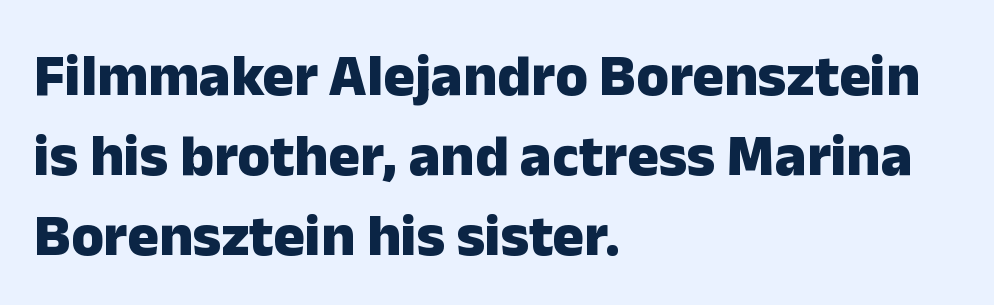
{"serif": "no", "italic": "no", "bold": "yes", "weight": "heavy", "width": "normal", "stroke_contrast": "low", "x_height": "medium", "monospaced": "no", "underline": "no", "align": "left", "line_spacing": "normal", "line_spacing_ratio": 1.36, "letter_spacing": "normal", "letter_spacing_em": 0.0, "glyph_px": 59}
